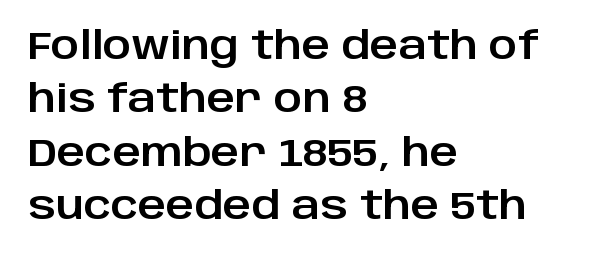
The gap between lines stays unmarked. These lines are set flush left with a ragged right edge. Honestly, the row spacing looks completely unremarkable. The face used here is proportionally spaced, like ordinary book or web type. Italic? Not at all — the glyphs are vertical. Characters follow at the spacing the type designer built in.
